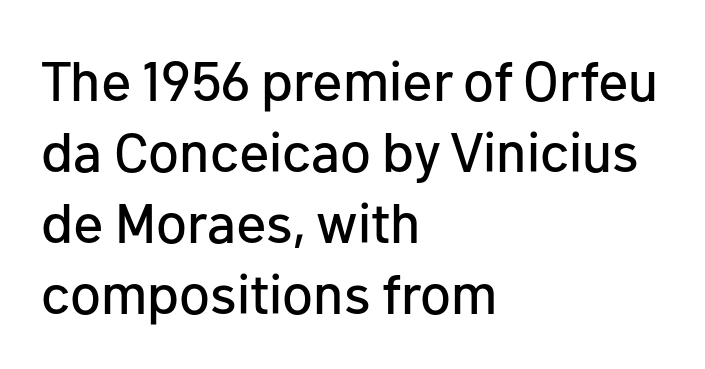
The image shows 56 px sans-serif type, upright; set left-aligned, normal line spacing (1.27x), normal letter spacing, not underlined; low stroke contrast and a medium x-height.
